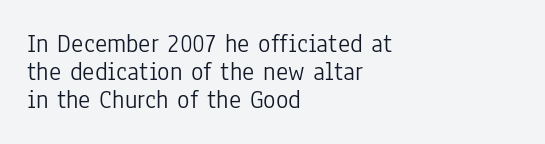
Summary of weight: not heavy and not bold. How would I describe the line gaps? Narrow and economical. Do the letters lean? They stand straight. The zone under the glyphs is completely vacant. The compositor pushed each line to the left boundary.
